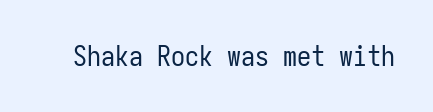
The image shows 28 px regular-weight, condensed sans-serif type, upright, monospaced; set normal letter spacing, not underlined; low stroke contrast and a medium x-height.
